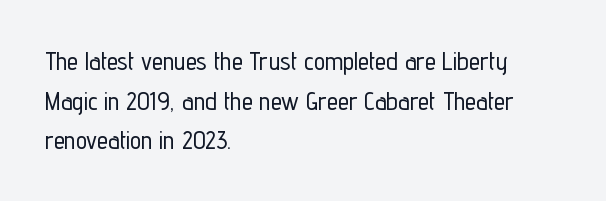
Words appear dense and cohesive because spacing is normal. Italic? Not at all — the glyphs are vertical. Horizontally, the lines are justified to the leading edge only. Leading matches the norm, producing a regular column. Each row of text sits above clean, open space.
